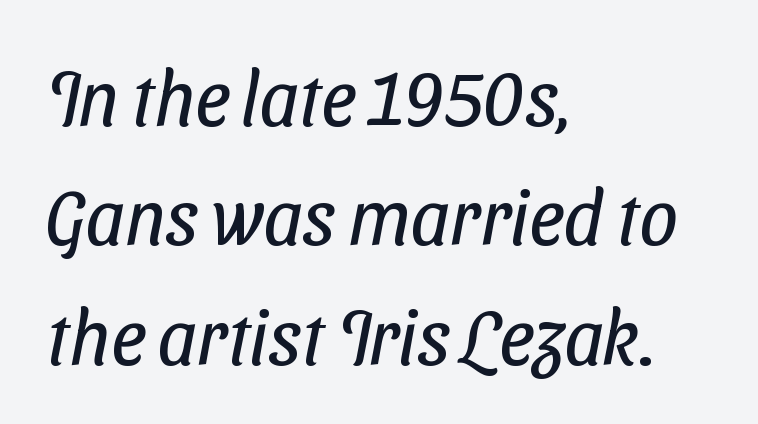
{"serif": "no", "bold": "no", "weight": "regular", "width": "condensed", "stroke_contrast": "low", "x_height": "medium", "monospaced": "no", "underline": "no", "align": "left", "line_spacing": "normal", "line_spacing_ratio": 1.55, "letter_spacing": "normal", "letter_spacing_em": 0.0, "glyph_px": 77}
